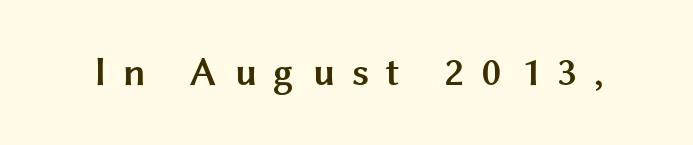
The area under the type is left untouched. Spacing verdict: proportional, widths tailored to each character. Tracking here is generous; glyphs stand well apart from one another. A sans-serif font was chosen for this passage. Pretty heavy lettering here — definitely bold. Tall strokes in this sample are plumb rather than angled.
